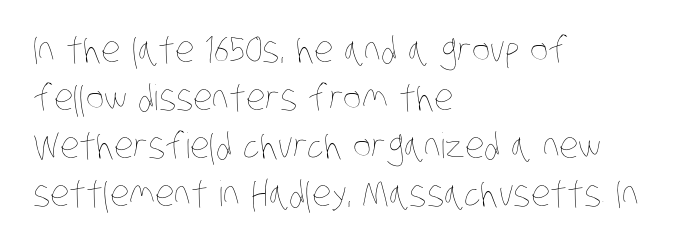
Glance below the letters and you will spot only blank space. Summary of vertical rhythm: regular, with standard interline spacing. Ink coverage per letter is moderate at most. Each line starts at the same left margin while the right side varies. Standard letterfit; no display-style spreading of the glyphs. The passage shown is typed in a proportional face where columns would drift.
